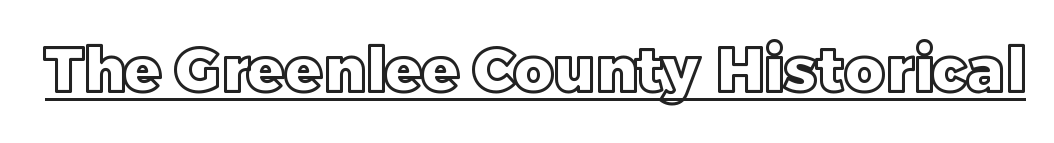
{"italic": "no", "width": "normal", "x_height": "large", "monospaced": "no", "underline": "yes", "letter_spacing": "normal", "letter_spacing_em": 0.0, "glyph_px": 61}
